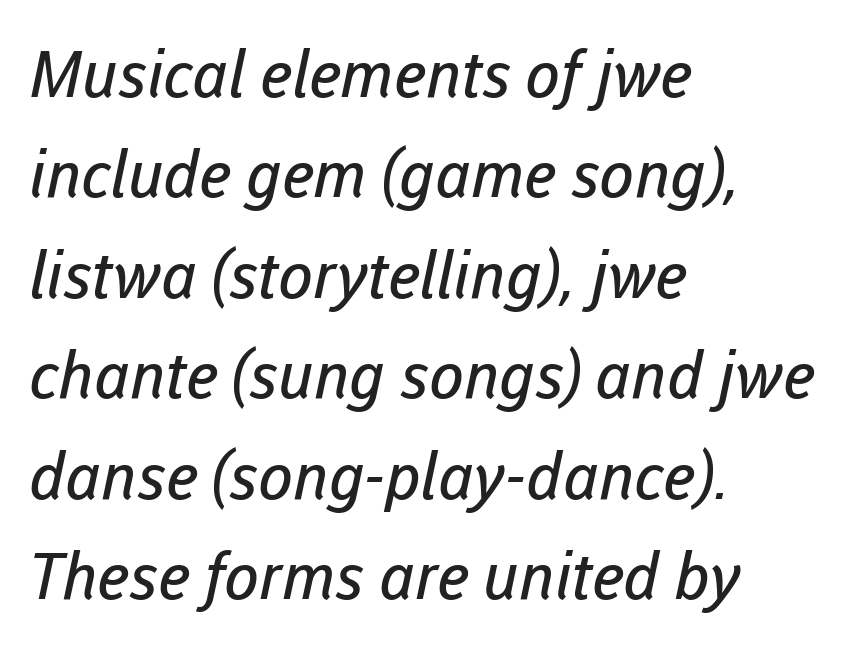
Bare-footed words on every line. Caption: standard tracking, unaltered. The letters advance in unequal steps, a hallmark of proportional type. Caption: face not bold, strokes unweighted. Whoever set this chose a conventional vertical rhythm.
